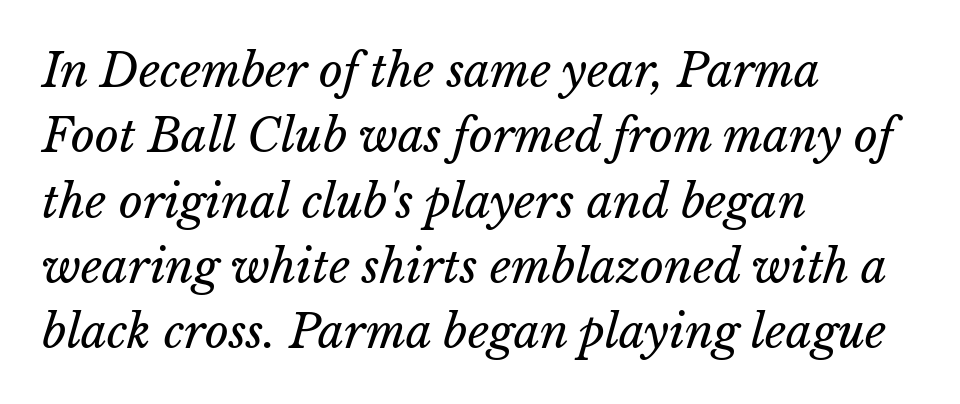
The image shows 46 px regular-weight type; set left-aligned, normal line spacing (1.42x), normal letter spacing, not underlined; low stroke contrast and a medium x-height.
